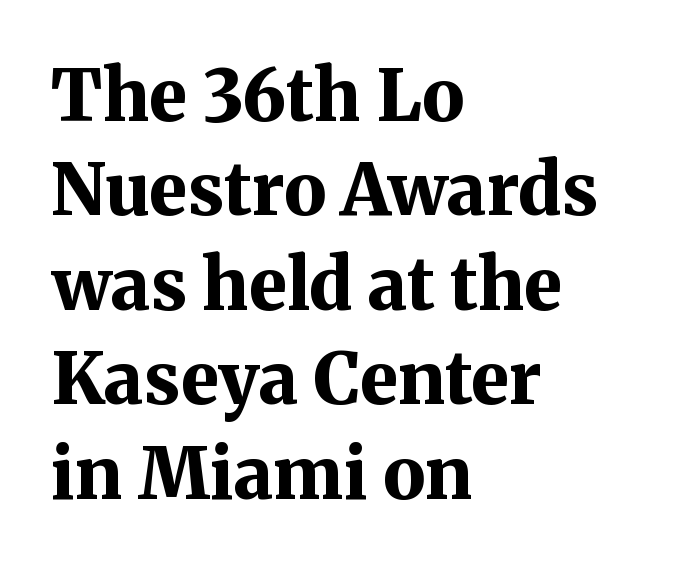
The image shows 71 px bold serif type, upright; set left-aligned, normal line spacing (1.33x), normal letter spacing, not underlined; medium stroke contrast and a medium x-height.
